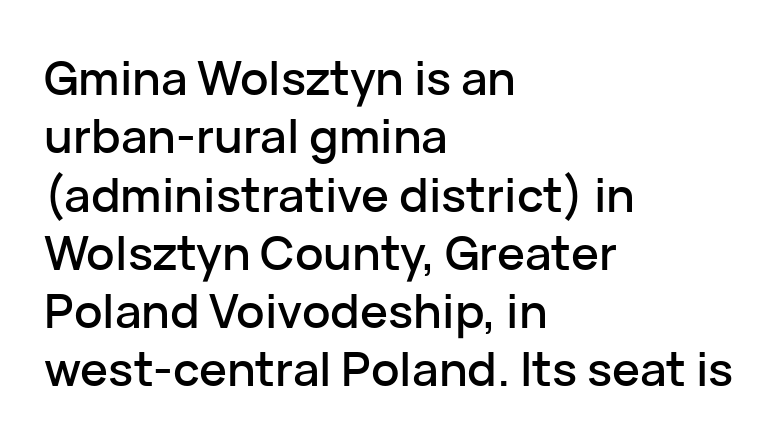
The image shows 47 px sans-serif type, upright; set left-aligned, line spacing 1.24x, normal letter spacing, not underlined; low stroke contrast and a medium x-height.
